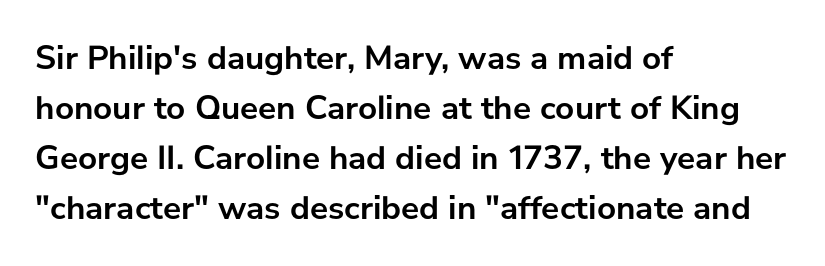
{"serif": "no", "italic": "no", "bold": "yes", "weight": "semibold", "width": "normal", "stroke_contrast": "low", "x_height": "medium", "monospaced": "no", "underline": "no", "align": "left", "line_spacing": "normal", "line_spacing_ratio": 1.47, "letter_spacing": "normal", "letter_spacing_em": 0.0, "glyph_px": 34}
